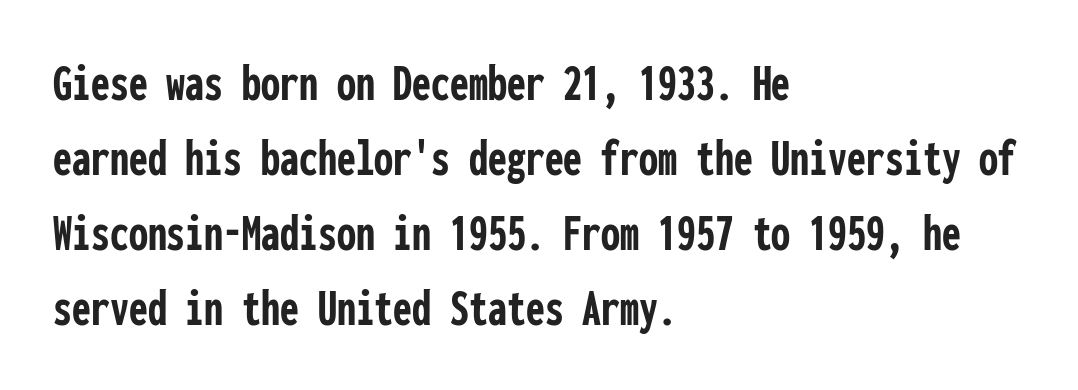
{"serif": "no", "italic": "no", "bold": "yes", "weight": "semibold", "width": "condensed", "stroke_contrast": "low", "x_height": "medium", "monospaced": "yes", "underline": "no", "align": "left", "line_spacing": "normal", "line_spacing_ratio": 1.39, "letter_spacing": "normal", "letter_spacing_em": 0.0, "glyph_px": 54}
